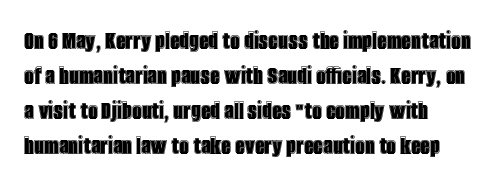
Q: Is the text italic (slanted)? A: No, it is upright.
Q: Is the text underlined? A: No.
Q: Is the spacing between letters normal or unusually wide? A: Normal.
Q: Is the spacing between lines tight, normal or loose? A: Normal.
